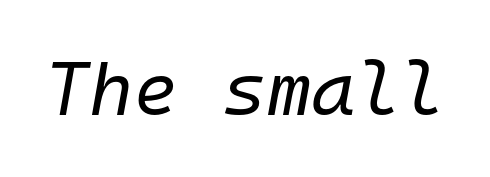
Q: Is the text bold? A: No.
Q: Is the text italic (slanted)? A: Yes, it leans right by about 10 degrees.
Q: Is the text underlined? A: No.
Q: Is the spacing between letters normal or unusually wide? A: Normal.
Q: Width (condensed, normal, or wide)? A: Normal.
Q: Stroke contrast? A: Low.
Q: x-height? A: Medium.
Q: Monospaced? A: Yes.
